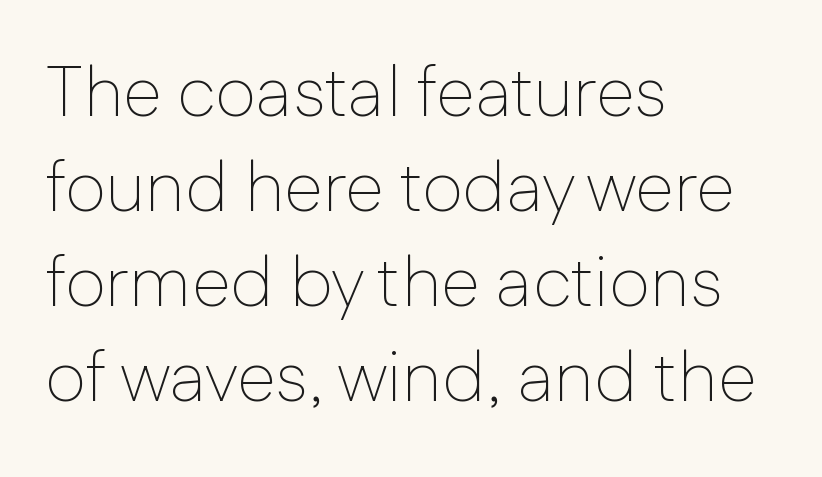
The image shows 71 px thin sans-serif type, upright; set left-aligned, normal line spacing (1.34x), normal letter spacing, not underlined; low stroke contrast and a medium x-height.
